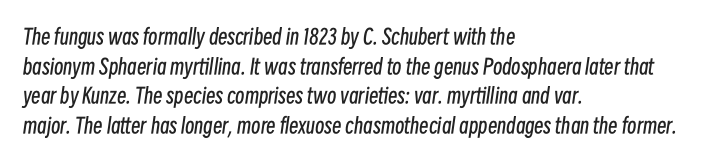
Q: Is the text bold? A: No.
Q: Is the text italic (slanted)? A: Yes, it leans right by about 8 degrees.
Q: Is the text underlined? A: No.
Q: How is the paragraph aligned? A: Left-aligned.
Q: Is the spacing between letters normal or unusually wide? A: Normal.
Q: Is the spacing between lines tight, normal or loose? A: Normal.
